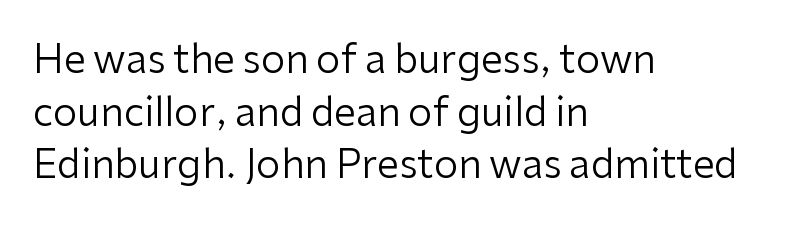
Q: Is the text bold? A: No.
Q: Is the text italic (slanted)? A: No, it is upright.
Q: Is the typeface a serif or a sans-serif typeface? A: Sans-serif.
Q: Is the text underlined? A: No.
Q: How is the paragraph aligned? A: Left-aligned.
Q: Is the spacing between letters normal or unusually wide? A: Normal.
Q: Is the spacing between lines tight, normal or loose? A: Normal.
Q: Width (condensed, normal, or wide)? A: Normal.
Q: Stroke contrast? A: Low.
Q: x-height? A: Medium.
Q: Monospaced? A: No.
